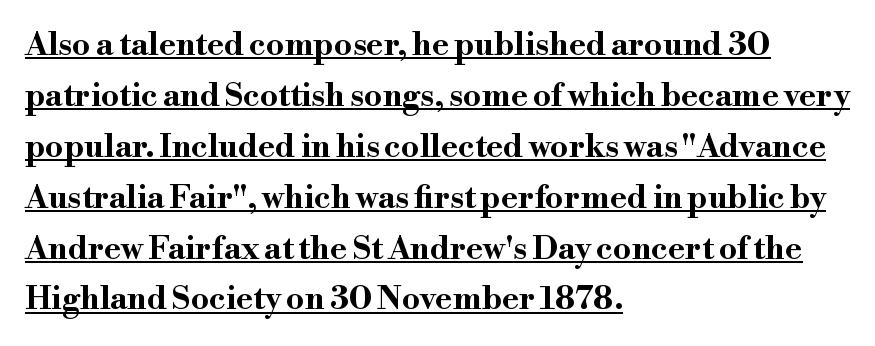
The rendering keeps characters at their native spacing. In terms of weight, the rendering is a true, heavy bold. Glance below the letters and you will spot a drawn line. The axis of the letterforms is exactly vertical.
